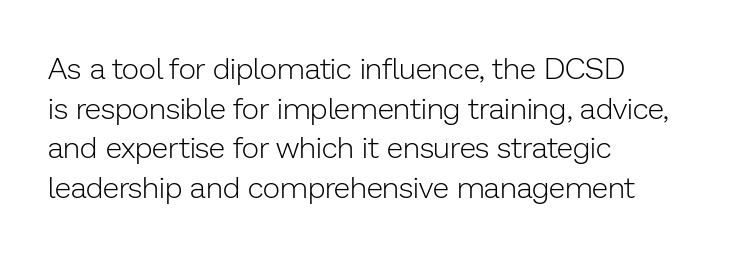
Q: Is the text bold? A: No.
Q: Is the text italic (slanted)? A: No, it is upright.
Q: Is the typeface a serif or a sans-serif typeface? A: Sans-serif.
Q: Is the text underlined? A: No.
Q: How is the paragraph aligned? A: Left-aligned.
Q: Is the spacing between letters normal or unusually wide? A: Normal.
Q: Is the spacing between lines tight, normal or loose? A: Normal.
Q: Width (condensed, normal, or wide)? A: Normal.
Q: Stroke contrast? A: Low.
Q: x-height? A: Medium.
Q: Monospaced? A: No.
